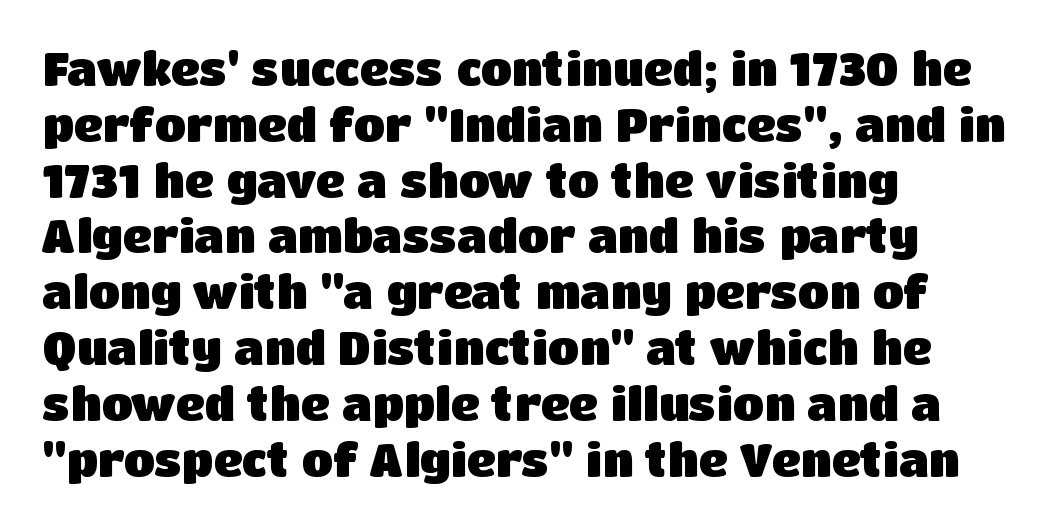
The image shows 45 px heavy sans-serif type, upright; set left-aligned, line spacing 1.24x, normal letter spacing, not underlined; low stroke contrast and a large x-height.
